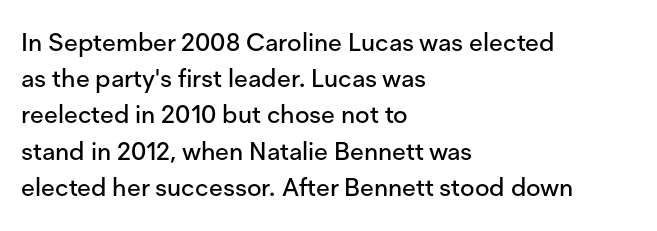
The image shows 25 px text type, upright; set left-aligned, normal line spacing (1.45x), normal letter spacing, not underlined.
